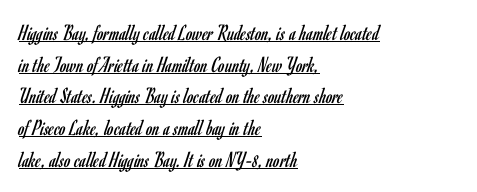
Q: Is the text bold? A: No.
Q: Is the text italic (slanted)? A: Yes.
Q: Is the text underlined? A: Yes.
Q: How is the paragraph aligned? A: Left-aligned.
Q: Is the spacing between letters normal or unusually wide? A: Normal.
Q: Is the spacing between lines tight, normal or loose? A: Normal.
